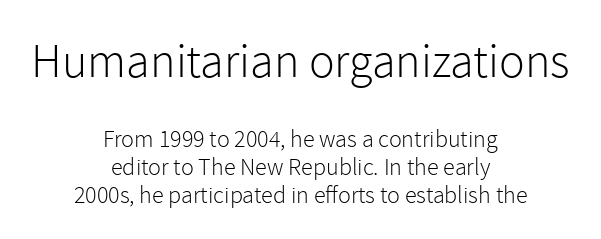
The letterforms sit shoulder to shoulder at normal distance. Centered paragraph, ragged on both sides. In terms of letterform style, serifs are entirely absent. Underline: absent. The rendering uses natural spacing where letterforms have individual widths.
